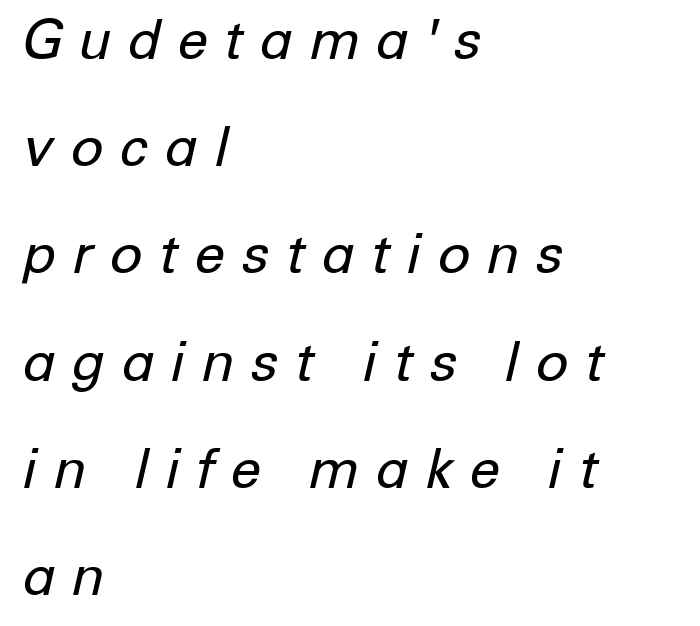
{"italic": "yes", "lean": "right", "slant_degrees": 12, "bold": "no", "weight": "regular", "width": "normal", "stroke_contrast": "low", "x_height": "medium", "monospaced": "no", "underline": "no", "align": "left", "line_spacing": "loose", "line_spacing_ratio": 1.95, "letter_spacing": "wide", "letter_spacing_em": 0.28, "glyph_px": 55}
